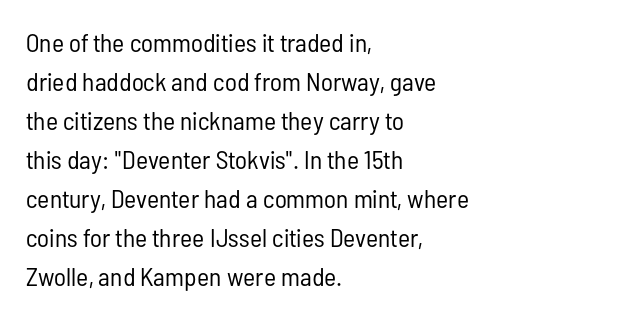
Each new line begins a customary step beneath the previous one. Students, note that the glyphs here touch the page at normal intervals. Letters rest on an invisible, unmarked baseline. Posture: upright roman.
